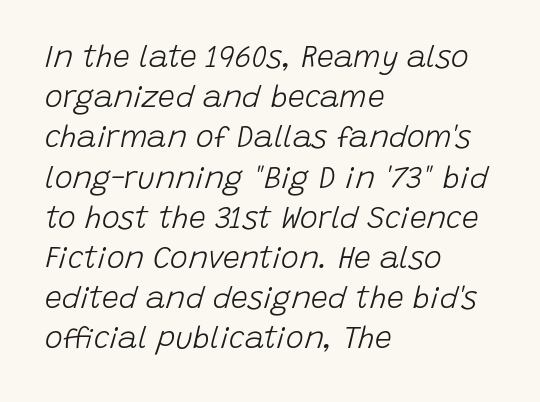
Observe the lean: these are italic letterforms. Leading matches the norm, producing a regular column. Words appear dense and cohesive because spacing is normal. Nobody drew a line under any word here. Letters have the restrained weight of plain body copy at most.
